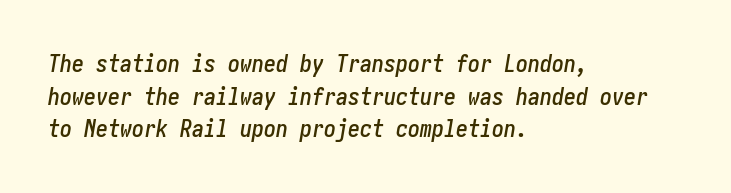
The baseline area is clear. These lines are set flush left with a ragged right edge. Spacing between characters is what you'd get straight out of the box. Evenly set lines give the paragraph a standard silhouette.
